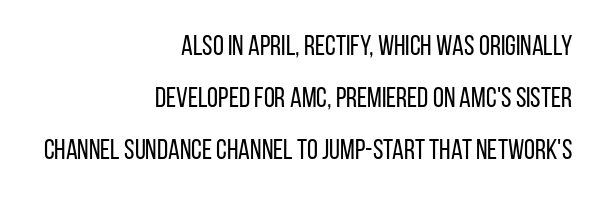
Character widths vary here, with narrow letters taking less room than wide ones. Every stem runs plumb, perpendicular to the baseline. Bold? No — there's no thickening of the strokes. Students, note that the glyphs here touch the page at normal intervals.
